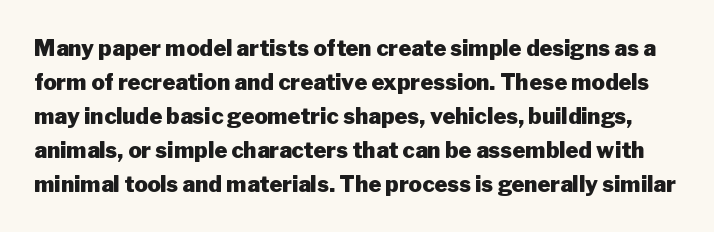
Underlining? Definitely not there. The vertical gap from one line to the next is medium. Glyph-to-glyph distance matches everyday printed text. Italic? Not at all — the glyphs are vertical. Weight check: bold — yes, fully.
